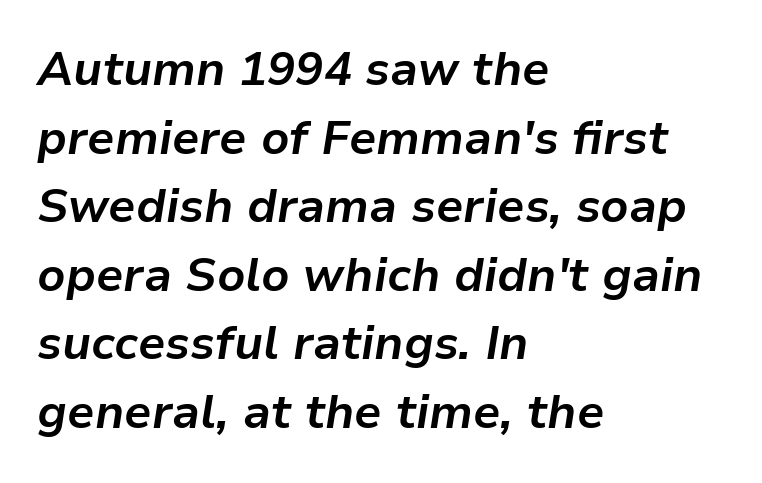
Q: Is the text bold? A: Yes.
Q: Is the text italic (slanted)? A: Yes, it leans right by about 9 degrees.
Q: Is the text underlined? A: No.
Q: How is the paragraph aligned? A: Left-aligned.
Q: Is the spacing between letters normal or unusually wide? A: Normal.
Q: Is the spacing between lines tight, normal or loose? A: Normal.
Q: Width (condensed, normal, or wide)? A: Normal.
Q: Stroke contrast? A: Low.
Q: x-height? A: Medium.
Q: Monospaced? A: No.
